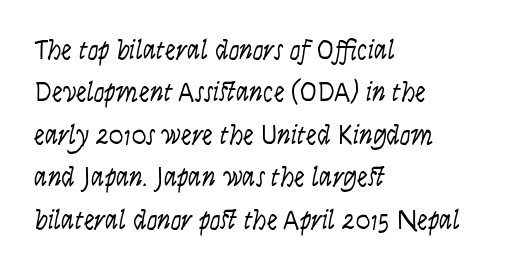
Characters follow at the spacing the type designer built in. Where is the straight margin? On the left. Weight: regular or lighter. Check the space under the baseline: it is left empty. Each new line begins a customary step beneath the previous one.
